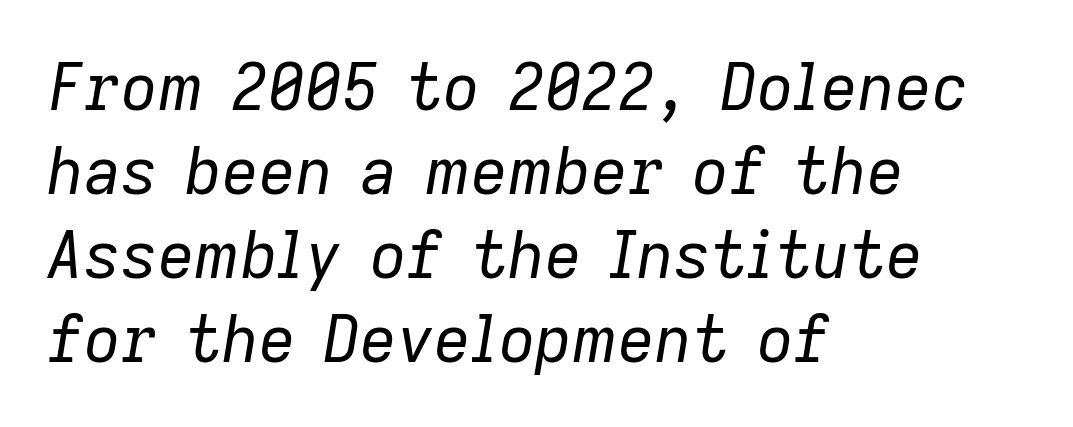
{"italic": "yes", "lean": "right", "slant_degrees": 9, "bold": "no", "weight": "regular", "width": "normal", "stroke_contrast": "low", "x_height": "medium", "monospaced": "no", "underline": "no", "align": "left", "line_spacing": "normal", "line_spacing_ratio": 1.31, "letter_spacing": "normal", "letter_spacing_em": 0.0, "glyph_px": 64}
